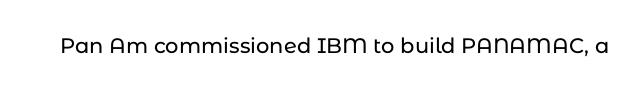
The image shows 21 px text type, upright; set normal letter spacing, not underlined.
